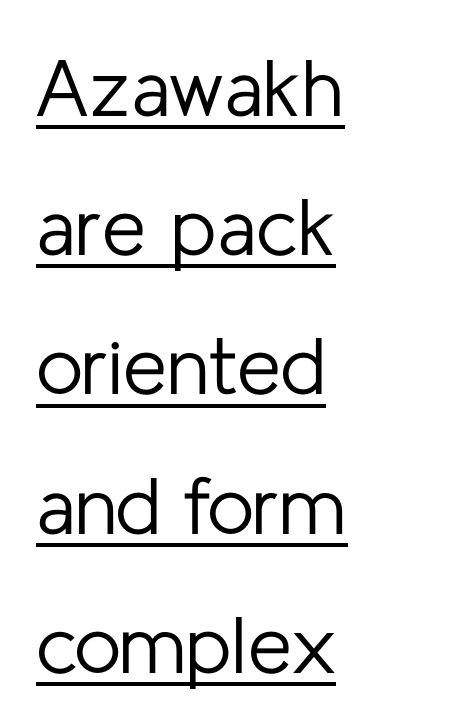
Think standard paragraph weight, or any step lighter than that. These lines are set flush left with a ragged right edge. Do the characters align in a grid? No, the font is proportional. Unlike italic type, these characters show no tilt at all.
